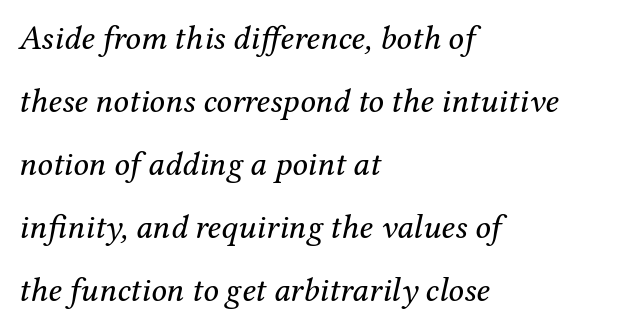
{"serif": "yes", "italic": "yes", "lean": "right", "slant_degrees": 12, "bold": "no", "weight": "regular", "width": "normal", "stroke_contrast": "medium", "x_height": "medium", "monospaced": "no", "underline": "no", "align": "left", "line_spacing_ratio": 1.85, "letter_spacing": "normal", "letter_spacing_em": 0.0, "glyph_px": 34}
